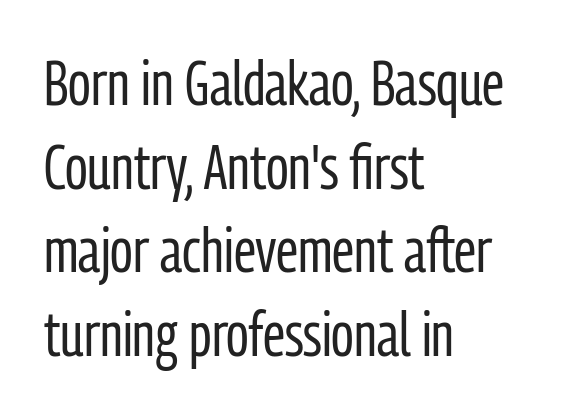
{"serif": "no", "italic": "no", "bold": "no", "weight": "regular", "width": "condensed", "stroke_contrast": "low", "x_height": "medium", "monospaced": "no", "underline": "no", "align": "left", "line_spacing": "normal", "line_spacing_ratio": 1.35, "letter_spacing": "normal", "letter_spacing_em": 0.0, "glyph_px": 62}
